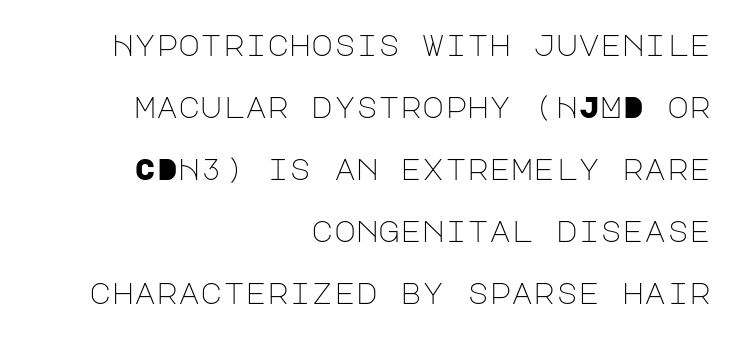
Is the letter spacing exaggerated? No — it looks like the ordinary default. No feet cap the strokes, marking this as sans-serif type. The specimen reads as upright at a glance. Weight: in the light-to-regular range. Vertical spacing — loose.
